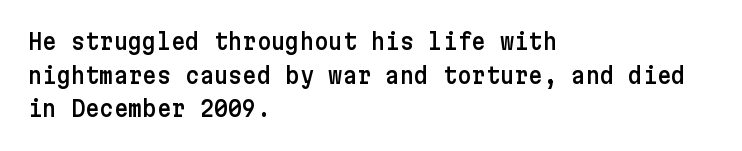
Q: Is the text italic (slanted)? A: No, it is upright.
Q: Is the text underlined? A: No.
Q: How is the paragraph aligned? A: Left-aligned.
Q: Is the spacing between letters normal or unusually wide? A: Normal.
Q: Is the spacing between lines tight, normal or loose? A: Normal.
